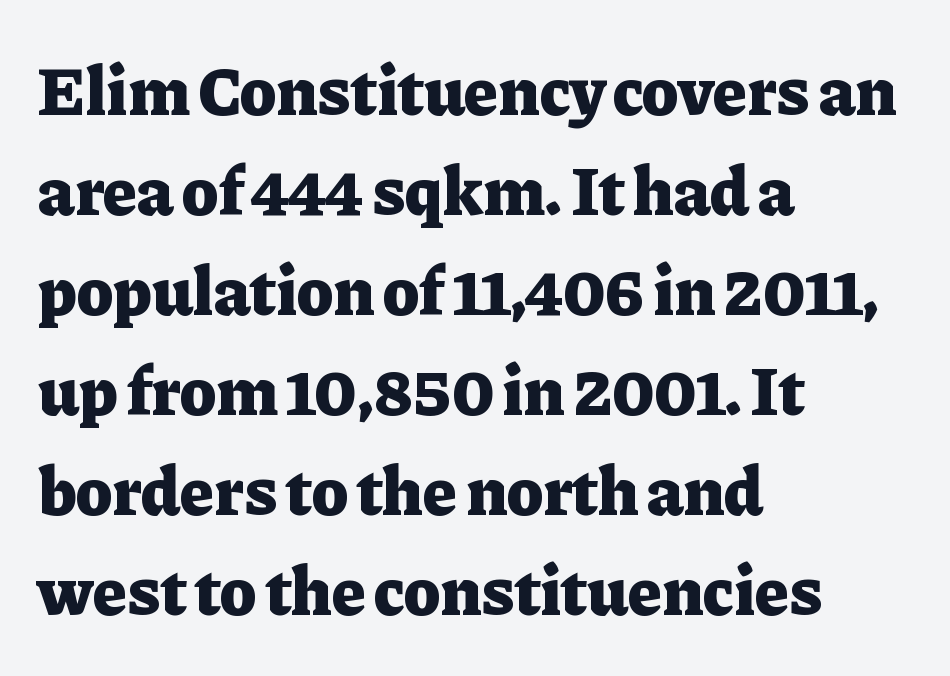
The image shows 69 px heavy serif type, upright; set left-aligned, normal line spacing (1.45x), normal letter spacing, not underlined; low stroke contrast and a medium x-height.
